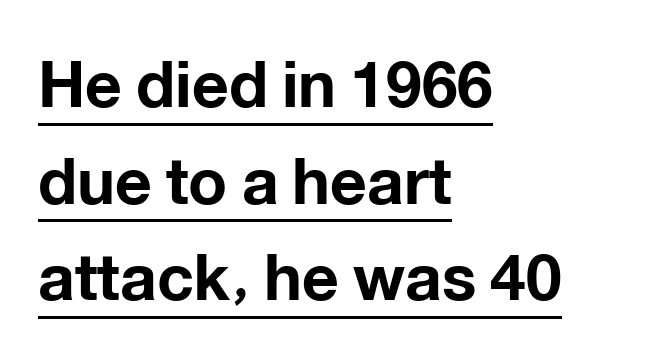
Q: Is the text bold? A: Yes.
Q: Is the text italic (slanted)? A: No, it is upright.
Q: Is the typeface a serif or a sans-serif typeface? A: Sans-serif.
Q: Is the text underlined? A: Yes.
Q: How is the paragraph aligned? A: Left-aligned.
Q: Is the spacing between letters normal or unusually wide? A: Normal.
Q: Is the spacing between lines tight, normal or loose? A: Normal.
Q: Width (condensed, normal, or wide)? A: Normal.
Q: Stroke contrast? A: Low.
Q: x-height? A: Medium.
Q: Monospaced? A: No.
